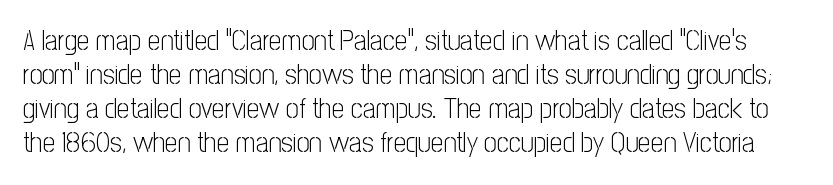
{"serif": "no", "italic": "no", "bold": "no", "weight": "light", "width": "condensed", "stroke_contrast": "low", "x_height": "medium", "monospaced": "no", "underline": "no", "line_spacing_ratio": 1.22, "letter_spacing": "normal", "letter_spacing_em": 0.0, "glyph_px": 28}
